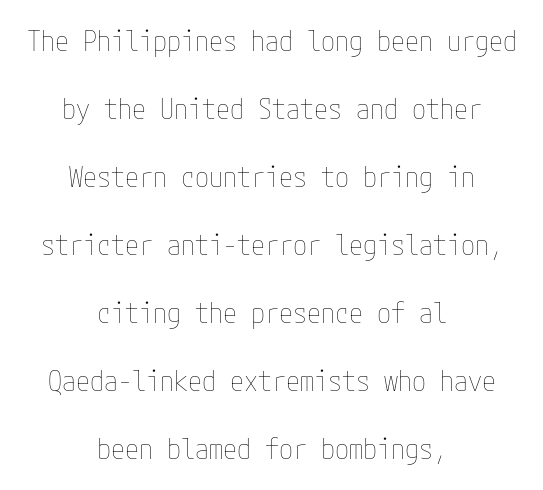
The image shows 28 px thin, condensed type, upright; set centered, loose line spacing (2.43x), normal letter spacing, not underlined; low stroke contrast and a medium x-height.
